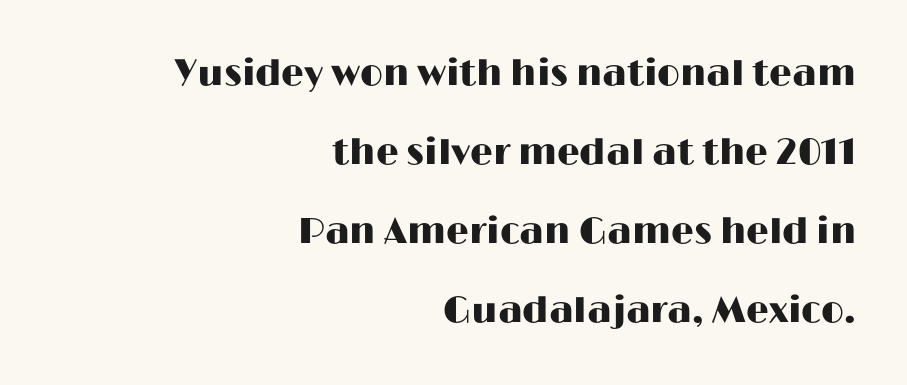
{"serif": "no", "italic": "no", "width": "wide", "stroke_contrast": "high", "x_height": "medium", "monospaced": "no", "underline": "no", "align": "right", "line_spacing": "loose", "line_spacing_ratio": 2.19, "letter_spacing": "normal", "letter_spacing_em": 0.0, "glyph_px": 36}
